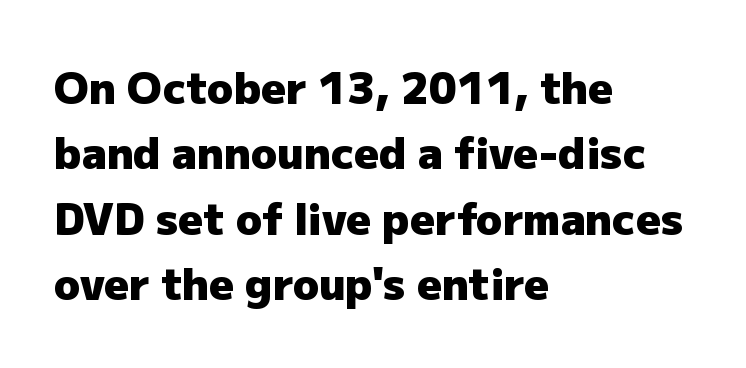
The image shows 43 px heavy sans-serif type, upright; set left-aligned, normal line spacing (1.52x), normal letter spacing, not underlined; low stroke contrast and a medium x-height.
